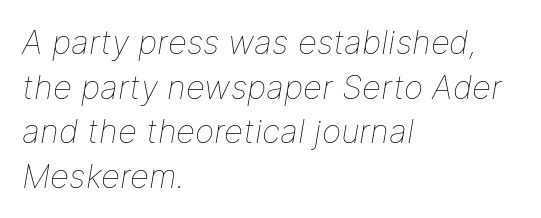
Proportional: the letters do not fall into vertical columns. Caption: multi-line text, flush left, ragged right. This is not heavy type; no bold has been used. These lines sit exactly where default settings would place them. Only glyphs here, with clear space below each row. Style check: oblique.
